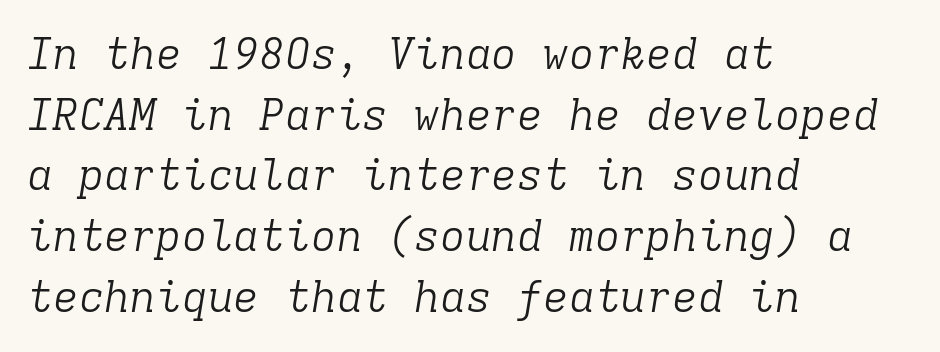
{"serif": "yes", "italic": "yes", "lean": "right", "slant_degrees": 9, "bold": "no", "weight": "light", "width": "normal", "stroke_contrast": "low", "x_height": "medium", "monospaced": "yes", "underline": "no", "align": "left", "line_spacing": "normal", "line_spacing_ratio": 1.41, "letter_spacing": "normal", "letter_spacing_em": 0.0, "glyph_px": 43}
